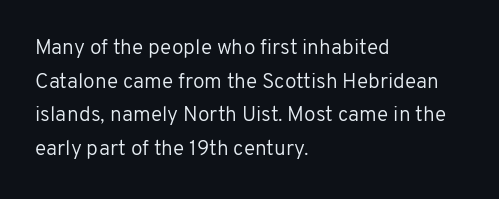
Q: Is the text bold? A: No.
Q: Is the text italic (slanted)? A: No, it is upright.
Q: Is the text underlined? A: No.
Q: How is the paragraph aligned? A: Left-aligned.
Q: Is the spacing between letters normal or unusually wide? A: Normal.
Q: Is the spacing between lines tight, normal or loose? A: Normal.
